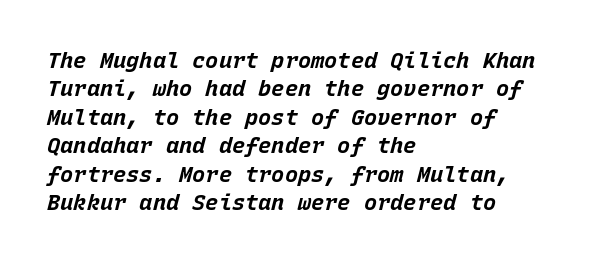
Has an underline been added? It has not. What weight is shown? A full bold with thick strokes. Italic: yes, the glyphs are oblique. If you measured baseline to baseline, you'd find a middling distance. One-word summary of the alignment: left.
